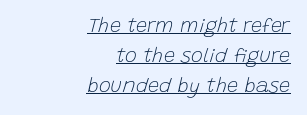
Students, observe: this is what conventionally led text looks like. Inter-character spacing is left at the font's built-in metrics. Underline: present. Slanted lettering throughout. Line endings align vertically; line beginnings do not.
